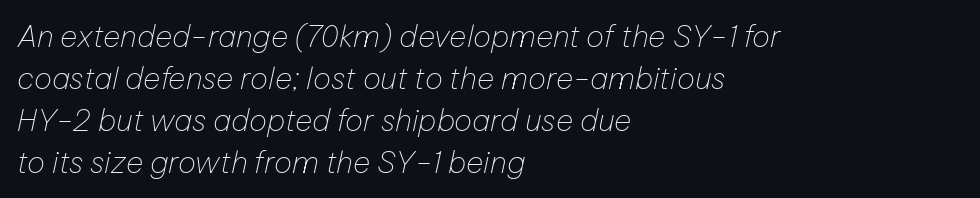
The image shows 30 px thin type, italic (leaning right); set left-aligned, normal line spacing (1.4x), normal letter spacing, not underlined; low stroke contrast and a medium x-height.
